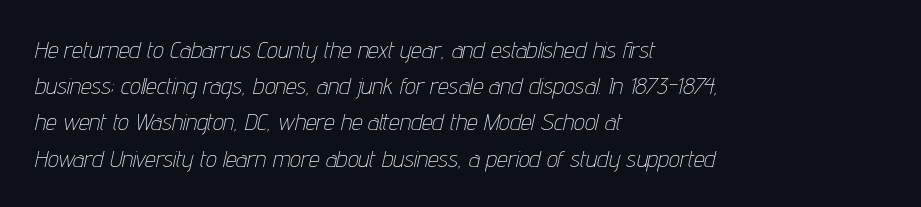
The image shows 24 px text type, italic (leaning right); set left-aligned, normal line spacing (1.51x), normal letter spacing, not underlined.
